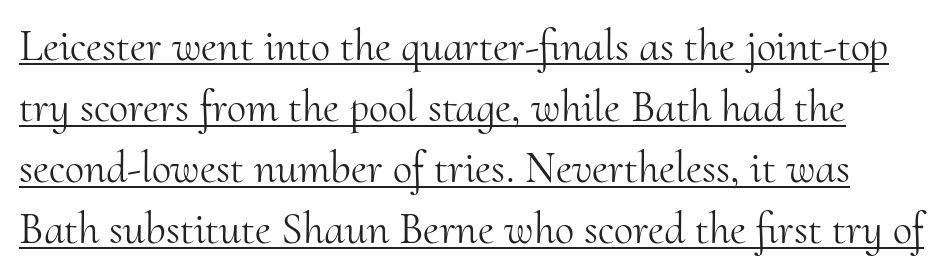
Nothing unusual about the tracking: characters are spaced as the font intends. Type style note: has serifs. The face used here appears with an underline applied. A normal amount of white space separates one row of letters from the next. Think standard paragraph weight, or any step lighter than that. These lines are rendered in a variable-pitch font.
